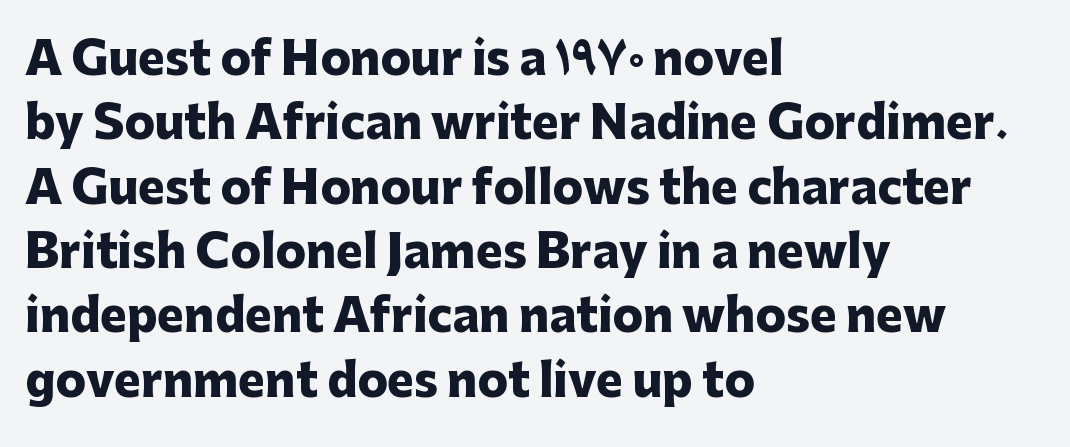
{"serif": "no", "italic": "no", "bold": "yes", "weight": "heavy", "width": "normal", "stroke_contrast": "low", "x_height": "medium", "monospaced": "no", "underline": "no", "align": "left", "line_spacing": "normal", "line_spacing_ratio": 1.43, "letter_spacing": "normal", "letter_spacing_em": 0.0, "glyph_px": 45}
